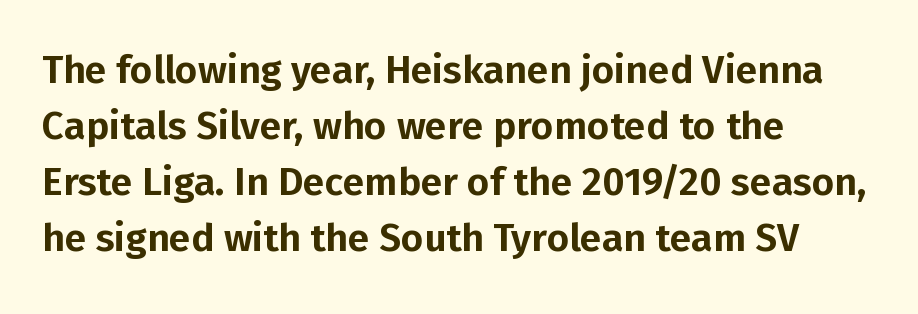
The image shows 39 px sans-serif type, upright; set left-aligned, normal line spacing (1.44x), normal letter spacing, not underlined; low stroke contrast and a medium x-height.
